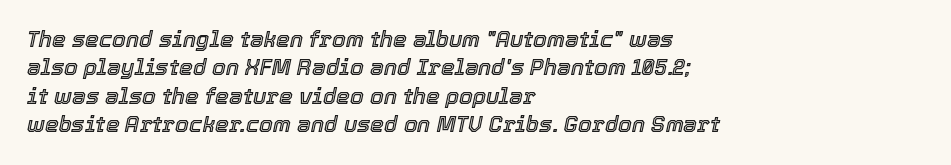
The image shows 22 px text type, italic (leaning right); set left-aligned, normal line spacing (1.29x), normal letter spacing, not underlined.
